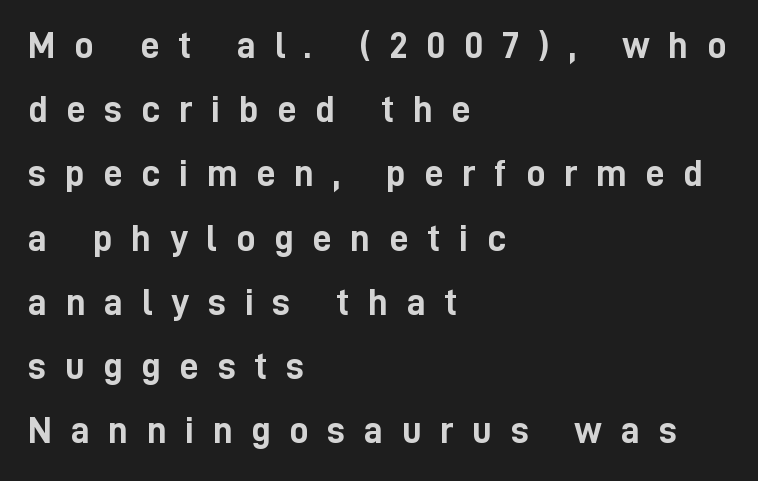
The image shows 38 px semibold, condensed sans-serif type, upright; set left-aligned, normal line spacing (1.69x), unusually wide letter spacing (+0.49 em), not underlined; low stroke contrast and a medium x-height.
